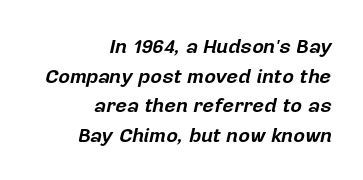
Q: Is the text bold? A: Yes.
Q: Is the text italic (slanted)? A: Yes, it leans right by about 12 degrees.
Q: Is the text underlined? A: No.
Q: How is the paragraph aligned? A: Right-aligned.
Q: Is the spacing between letters normal or unusually wide? A: Normal.
Q: Is the spacing between lines tight, normal or loose? A: Normal.
